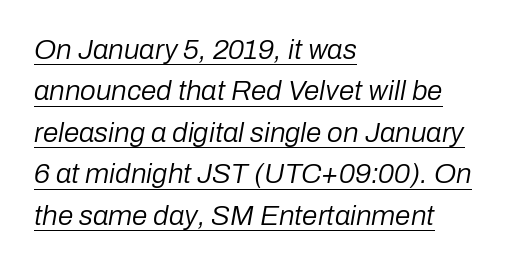
The specimen reads as italic at a glance. Tracking value appears to be zero — textbook default spacing. Evenly set lines give the paragraph a standard silhouette. Left-aligned paragraph, ragged on the right.
